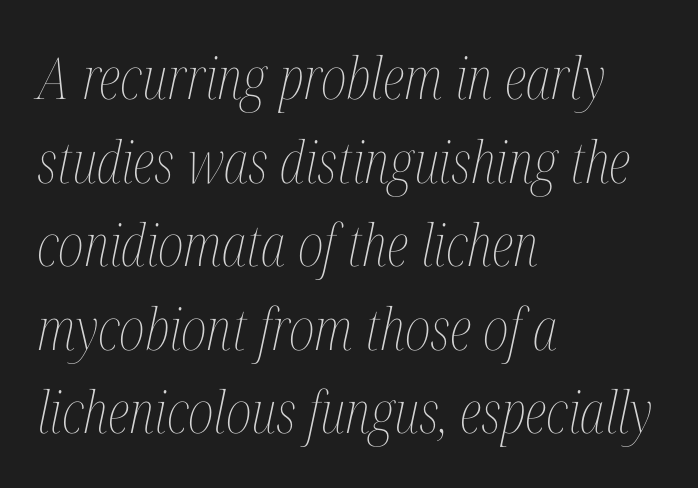
The image shows 58 px thin, condensed type, italic (leaning right); set left-aligned, normal line spacing (1.44x), normal letter spacing, not underlined; medium stroke contrast and a medium x-height.
